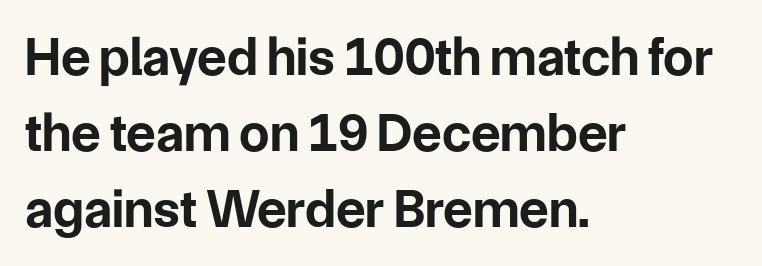
Q: Is the text bold? A: Yes.
Q: Is the text italic (slanted)? A: No, it is upright.
Q: Is the typeface a serif or a sans-serif typeface? A: Sans-serif.
Q: Is the text underlined? A: No.
Q: How is the paragraph aligned? A: Left-aligned.
Q: Is the spacing between letters normal or unusually wide? A: Normal.
Q: Is the spacing between lines tight, normal or loose? A: Normal.
Q: Width (condensed, normal, or wide)? A: Normal.
Q: Stroke contrast? A: Low.
Q: x-height? A: Medium.
Q: Monospaced? A: No.
